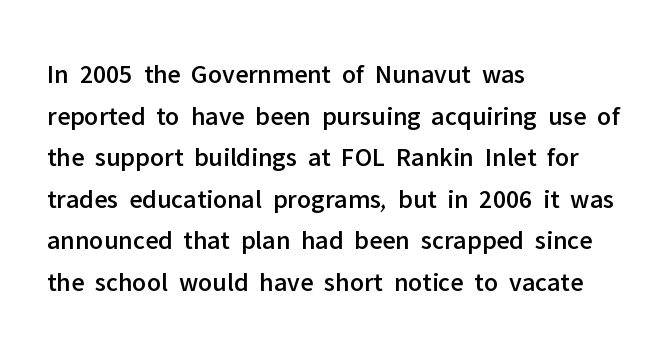
A typesetter would call this zero additional tracking. Line beginnings align vertically; line endings do not. The leading is moderate, giving the passage an even texture. No italicization has been applied; the sample stays upright. This rendering features lettering with no underline.
